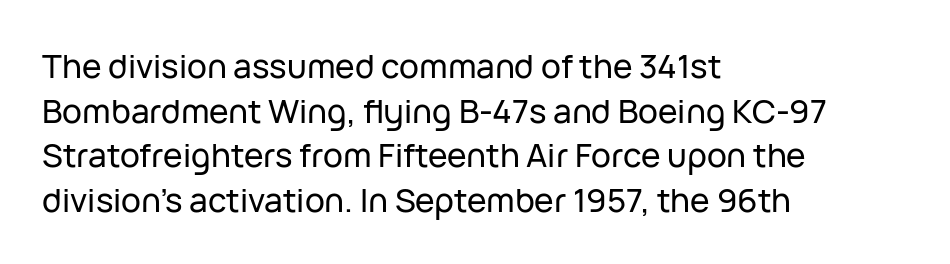
The image shows 33 px sans-serif type, upright; set left-aligned, normal line spacing (1.35x), normal letter spacing, not underlined; low stroke contrast and a medium x-height.
